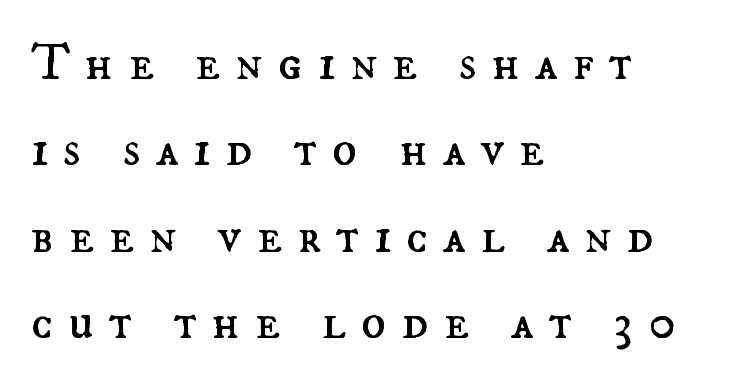
{"italic": "no", "bold": "no", "weight": "regular", "width": "normal", "stroke_contrast": "medium", "x_height": "small", "monospaced": "no", "underline": "no", "align": "left", "line_spacing": "normal", "line_spacing_ratio": 1.66, "letter_spacing": "wide", "letter_spacing_em": 0.29, "glyph_px": 52}
